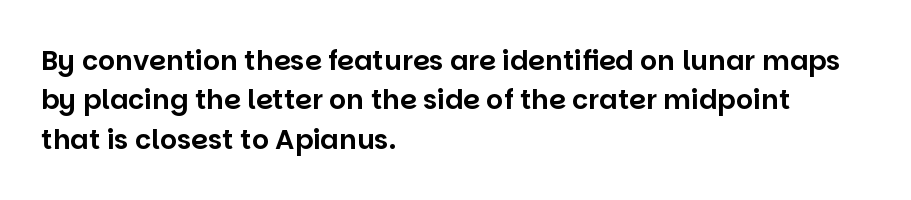
Q: Is the text italic (slanted)? A: No, it is upright.
Q: Is the text underlined? A: No.
Q: How is the paragraph aligned? A: Left-aligned.
Q: Is the spacing between letters normal or unusually wide? A: Normal.
Q: Is the spacing between lines tight, normal or loose? A: Normal.
